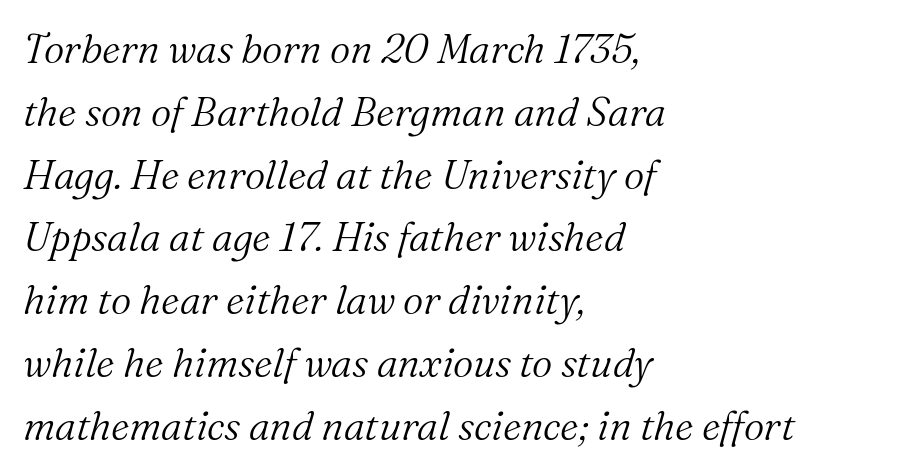
{"serif": "yes", "italic": "yes", "lean": "right", "slant_degrees": 16, "bold": "no", "weight": "light", "width": "normal", "stroke_contrast": "medium", "x_height": "medium", "monospaced": "no", "underline": "no", "align": "left", "line_spacing": "normal", "line_spacing_ratio": 1.57, "letter_spacing": "normal", "letter_spacing_em": 0.0, "glyph_px": 40}
